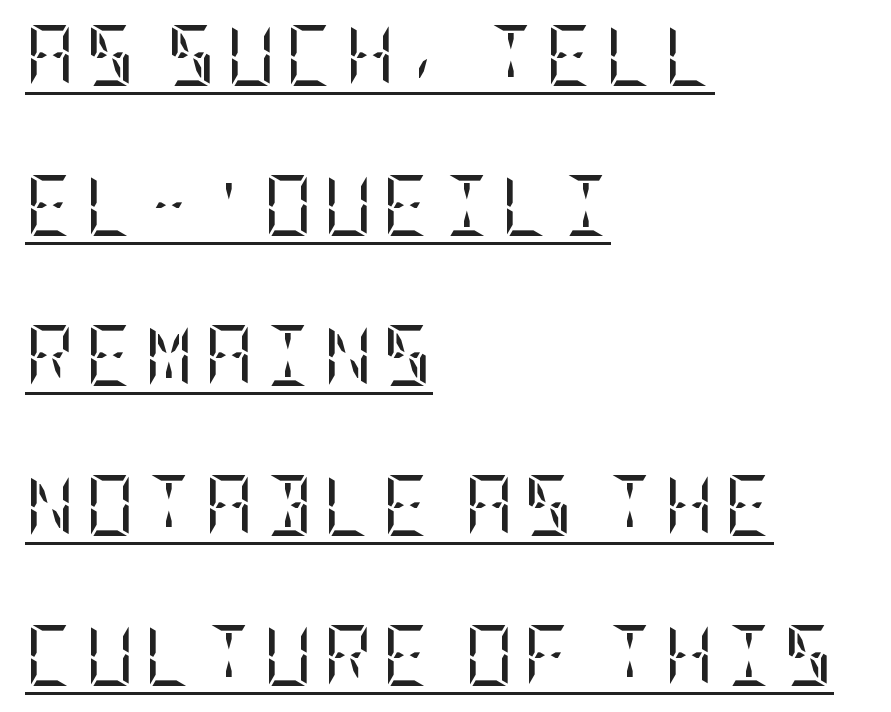
Q: Is the text bold? A: No.
Q: Is the text italic (slanted)? A: No, it is upright.
Q: Is the typeface a serif or a sans-serif typeface? A: Serif.
Q: Is the text underlined? A: Yes.
Q: How is the paragraph aligned? A: Left-aligned.
Q: Is the spacing between lines tight, normal or loose? A: Loose.
Q: Width (condensed, normal, or wide)? A: Condensed.
Q: Stroke contrast? A: Low.
Q: x-height? A: Large.
